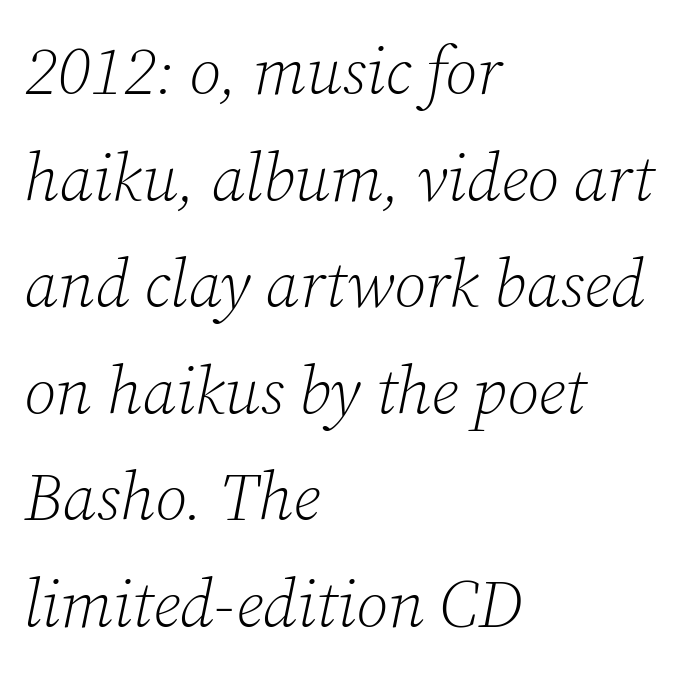
{"serif": "yes", "italic": "yes", "lean": "right", "slant_degrees": 12, "bold": "no", "weight": "light", "width": "normal", "stroke_contrast": "low", "x_height": "medium", "monospaced": "no", "underline": "no", "align": "left", "line_spacing": "normal", "line_spacing_ratio": 1.59, "letter_spacing": "normal", "letter_spacing_em": 0.0, "glyph_px": 67}
